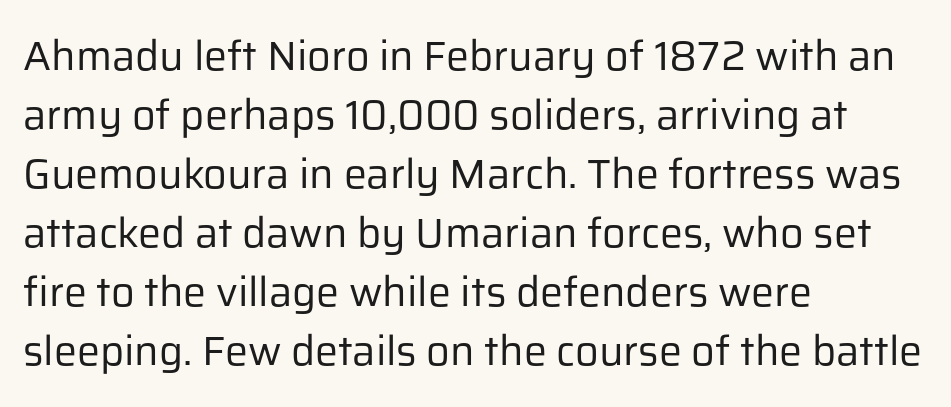
Nothing sits at the stroke ends, so this counts as sans-serif. Letters have the restrained weight of plain body copy at most. Short and long lines alike share a common starting point at left. Style check: upright. This sample keeps an unexceptional amount of space between lines.
